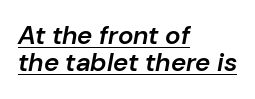
The image shows 26 px text type, italic (leaning right); set left-aligned, tight line spacing (1.05x), normal letter spacing, underlined.
